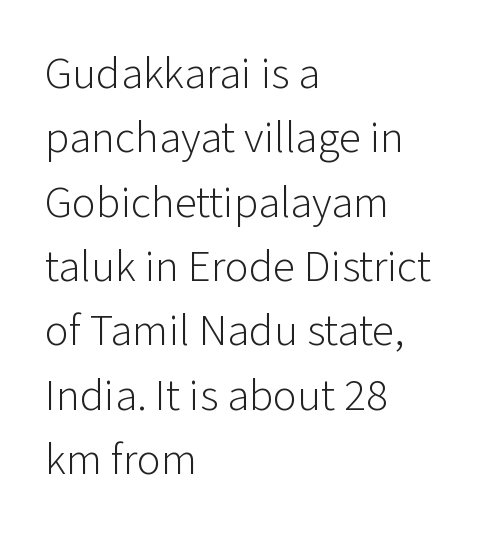
The image shows 45 px light sans-serif type, upright; set left-aligned, normal line spacing (1.43x), normal letter spacing, not underlined; low stroke contrast and a medium x-height.
